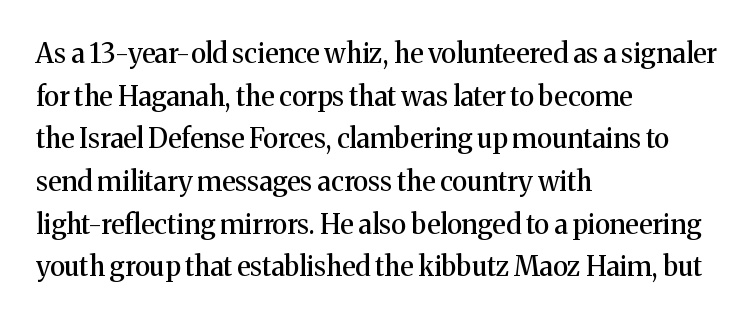
The image shows 27 px text type, upright; set left-aligned, normal line spacing (1.58x), normal letter spacing, not underlined.
